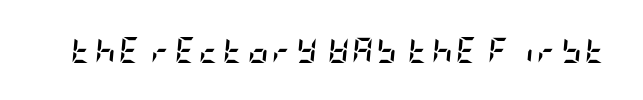
Q: Is the text bold? A: Yes.
Q: Is the text italic (slanted)? A: Yes, it leans right by about 5 degrees.
Q: Is the text underlined? A: No.
